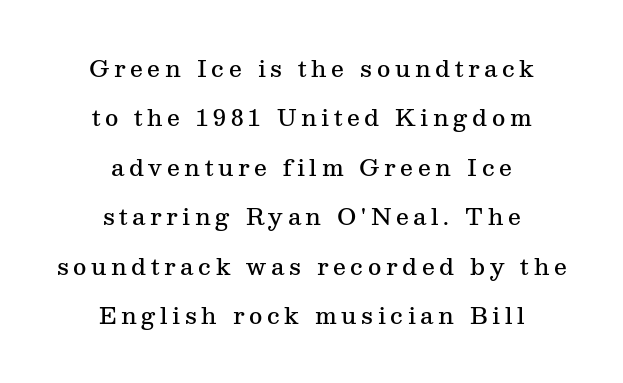
{"italic": "no", "bold": "semi", "underline": "no", "align": "center", "line_spacing": "loose", "line_spacing_ratio": 2.15, "letter_spacing": "wide", "letter_spacing_em": 0.2, "glyph_px": 23}
